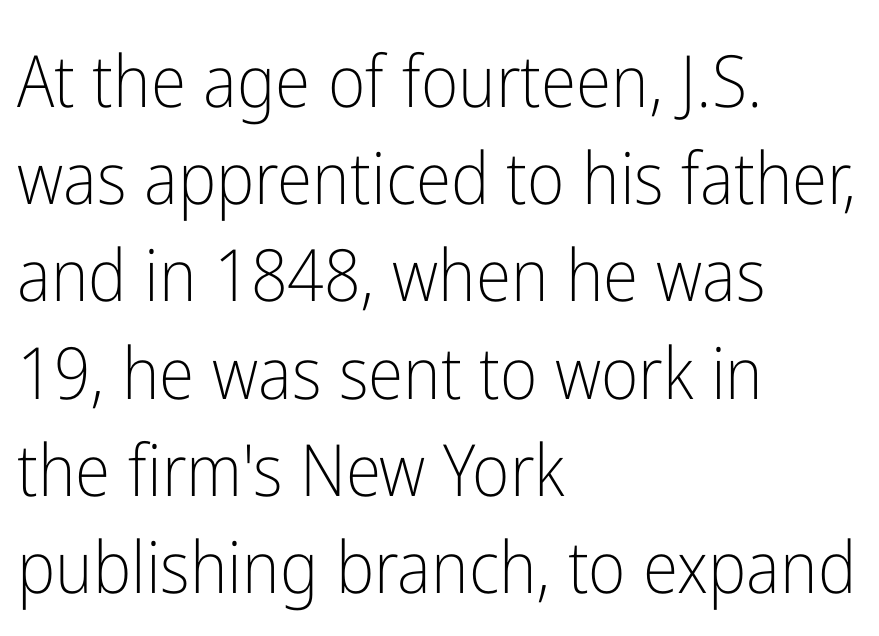
The rendering uses natural spacing where letterforms have individual widths. Weight: not bold — regular or lighter. Look at the bottom of the vertical strokes: they stop flat, with no serifs. Rendered with straight, roman letterforms. Nobody touched the tracking dial on this one.
